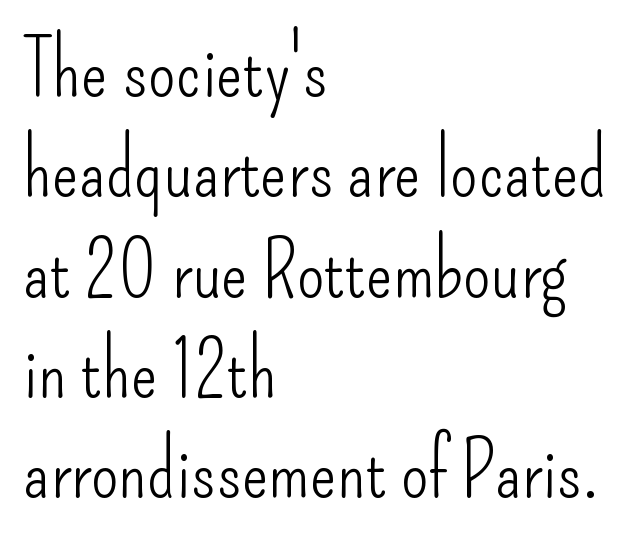
Q: Is the text bold? A: No.
Q: Is the text italic (slanted)? A: No, it is upright.
Q: Is the typeface a serif or a sans-serif typeface? A: Sans-serif.
Q: Is the text underlined? A: No.
Q: How is the paragraph aligned? A: Left-aligned.
Q: Is the spacing between letters normal or unusually wide? A: Normal.
Q: Is the spacing between lines tight, normal or loose? A: Normal.
Q: Width (condensed, normal, or wide)? A: Condensed.
Q: Stroke contrast? A: Low.
Q: x-height? A: Small.
Q: Monospaced? A: No.
